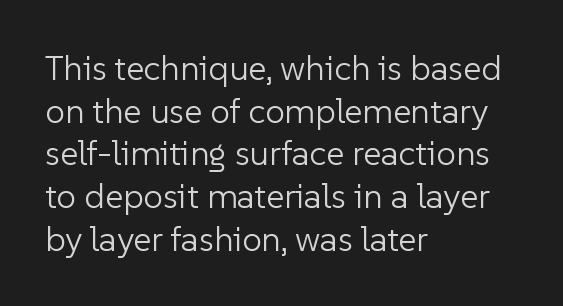
Visually the block forms a straight wall on the left and a jagged coastline on the right. The passage shown is typed in a proportional face where columns would drift. The strip under each line holds only bare page. The characters are drawn with everyday or finer stroke widths. The typography opts for an upright posture over an oblique one.
